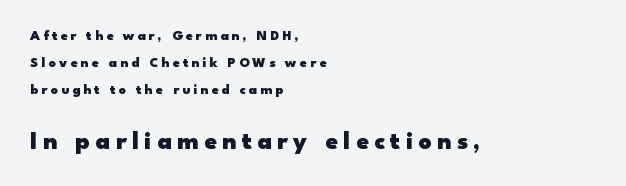
{"italic": "no", "bold": "yes", "underline": "no", "align": "left", "line_spacing": "loose", "line_spacing_ratio": 1.94, "letter_spacing": "wide", "letter_spacing_em": 0.22, "larger_block": "second", "size_ratio": 1.79, "glyph_px": 25}
